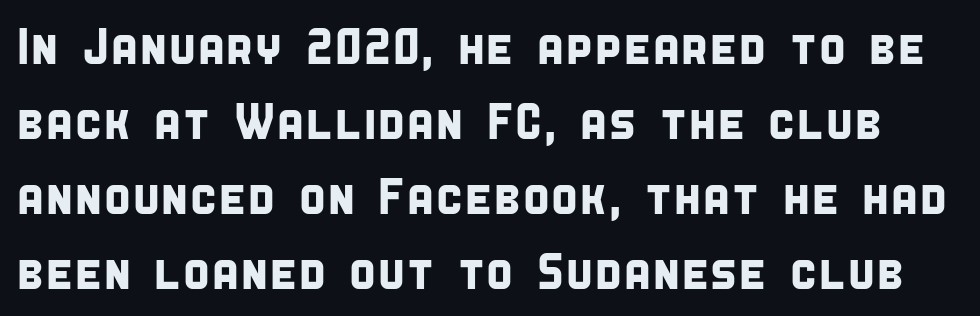
{"serif": "no", "width": "condensed", "stroke_contrast": "low", "x_height": "large", "monospaced": "no", "underline": "no", "line_spacing": "normal", "line_spacing_ratio": 1.47, "letter_spacing": "normal", "letter_spacing_em": 0.0, "glyph_px": 51}
